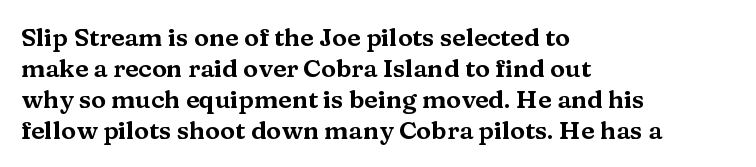
The image shows 25 px text type, upright; set left-aligned, line spacing 1.24x, normal letter spacing, not underlined.
